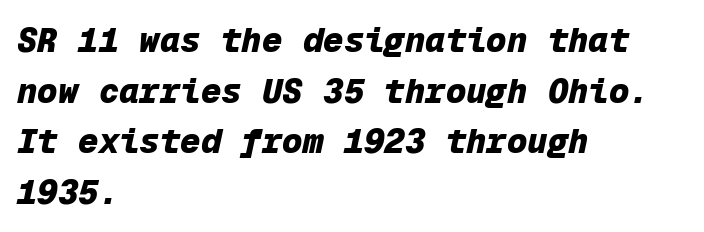
The image shows 34 px heavy type, italic (leaning right), monospaced; set left-aligned, normal line spacing (1.49x), normal letter spacing, not underlined; low stroke contrast and a medium x-height.
